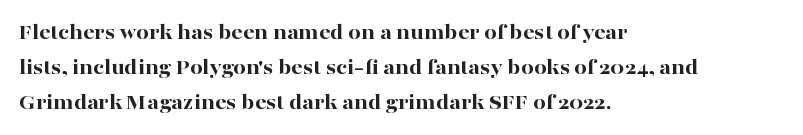
The image shows 22 px bold type, upright; set left-aligned, normal line spacing (1.58x), normal letter spacing, not underlined.
